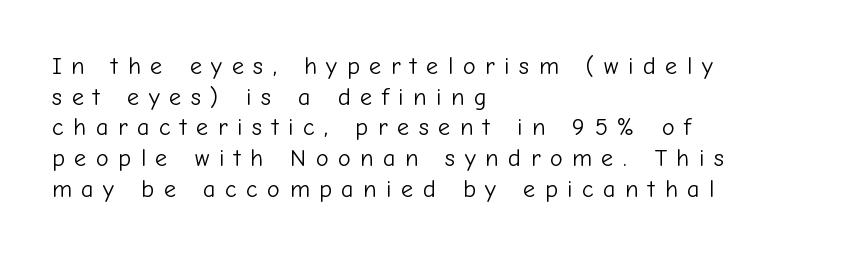
A typesetter would mark this as roman, not italic. The passage shown is not underscored anywhere. The designer left line spacing at the default. The cut favours lightness, reaching ordinary text weight at its darkest. Honestly, the letter spacing is so wide it's the main thing you notice. Leftover space on each line is placed entirely after the last word.
